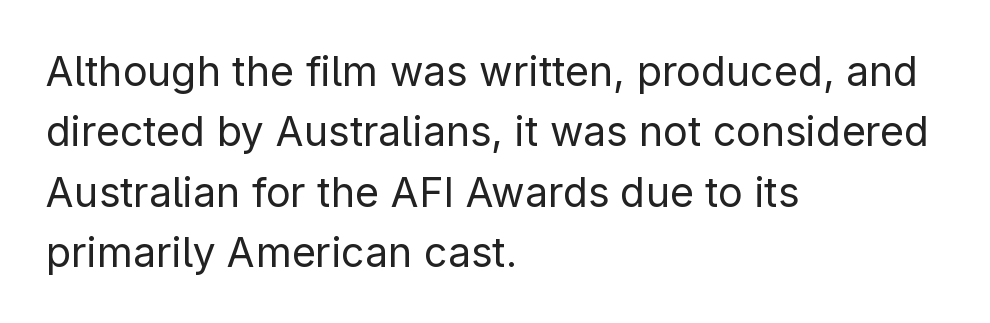
Q: Is the text bold? A: No.
Q: Is the text italic (slanted)? A: No, it is upright.
Q: Is the typeface a serif or a sans-serif typeface? A: Sans-serif.
Q: Is the text underlined? A: No.
Q: How is the paragraph aligned? A: Left-aligned.
Q: Is the spacing between letters normal or unusually wide? A: Normal.
Q: Is the spacing between lines tight, normal or loose? A: Normal.
Q: Width (condensed, normal, or wide)? A: Normal.
Q: Stroke contrast? A: Low.
Q: x-height? A: Medium.
Q: Monospaced? A: No.
